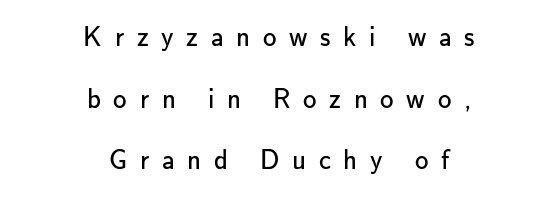
Q: Is the text bold? A: No.
Q: Is the text italic (slanted)? A: No, it is upright.
Q: Is the text underlined? A: No.
Q: How is the paragraph aligned? A: Centered.
Q: Is the spacing between letters normal or unusually wide? A: Unusually wide.
Q: Is the spacing between lines tight, normal or loose? A: Loose.
